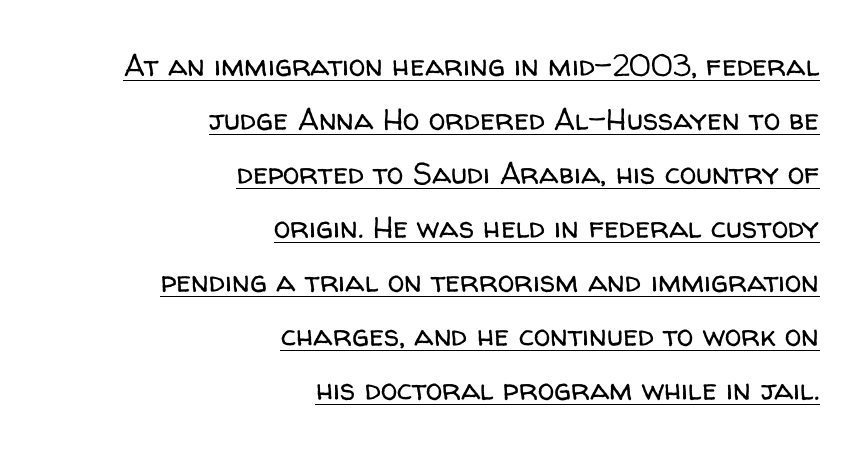
The image shows 30 px regular-weight sans-serif type, upright; set right-aligned, line spacing 1.8x, normal letter spacing, underlined; low stroke contrast and a medium x-height.
